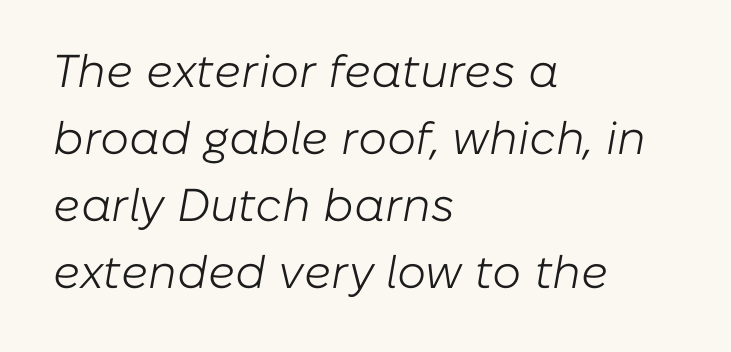
The image shows 46 px light type, italic (leaning right); set left-aligned, normal line spacing (1.46x), normal letter spacing, not underlined; low stroke contrast and a medium x-height.
